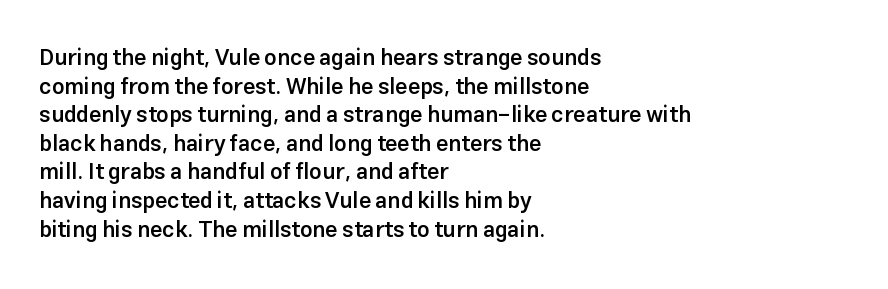
The image shows 22 px text type, upright; set left-aligned, normal line spacing (1.3x), normal letter spacing, not underlined.
